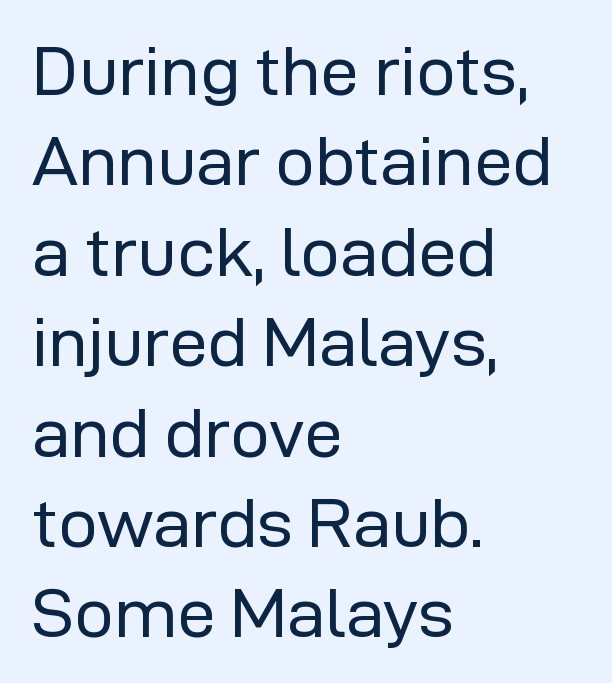
Type without underlining. The rendering keeps characters at their native spacing. Weight: not bold — regular or lighter. Notice how descenders clear the ascenders below comfortably — that's standard leading. Upright lettering throughout. Each letter keeps its own natural width here, so spacing adapts to shape.
